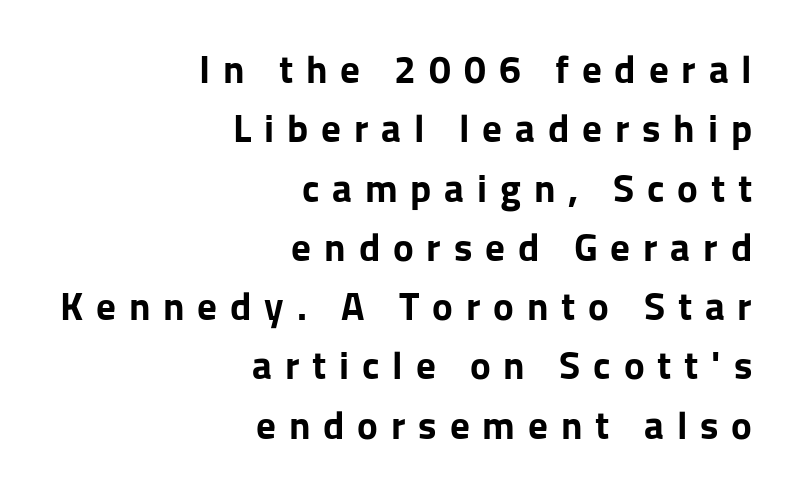
The image shows 39 px bold sans-serif type, upright; set right-aligned, normal line spacing (1.52x), unusually wide letter spacing (+0.33 em), not underlined; low stroke contrast and a medium x-height.
